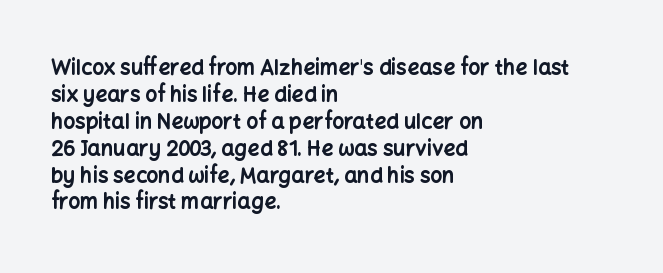
Q: Is the text bold? A: Yes.
Q: Is the text italic (slanted)? A: No, it is upright.
Q: Is the text underlined? A: No.
Q: How is the paragraph aligned? A: Left-aligned.
Q: Is the spacing between letters normal or unusually wide? A: Normal.
Q: Is the spacing between lines tight, normal or loose? A: Normal.
